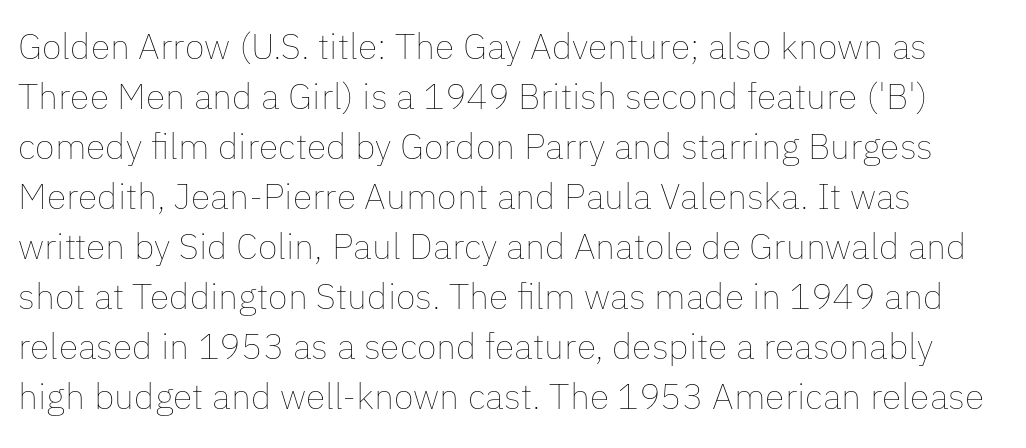
The image shows 36 px thin type, upright; set normal line spacing (1.39x), normal letter spacing, not underlined; low stroke contrast and a medium x-height.
